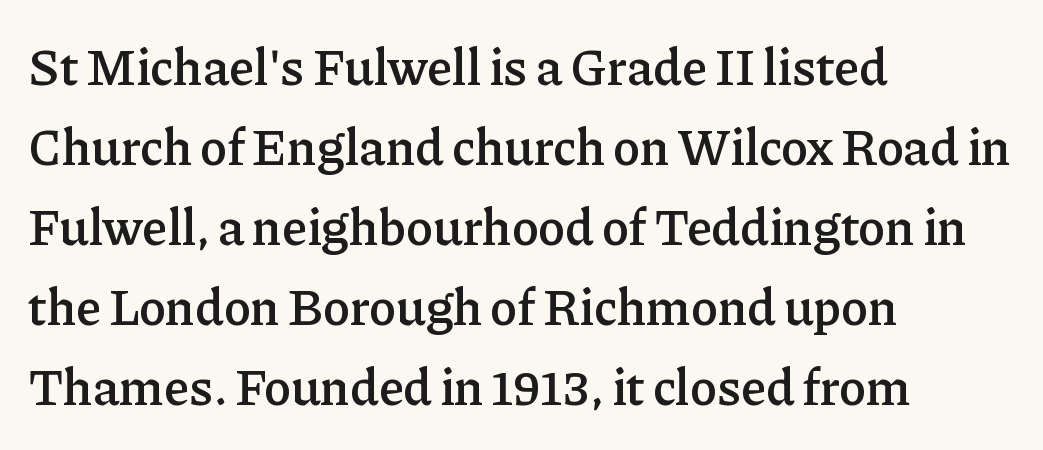
The image shows 51 px semibold serif type, upright; set left-aligned, normal line spacing (1.57x), normal letter spacing, not underlined; low stroke contrast and a medium x-height.
